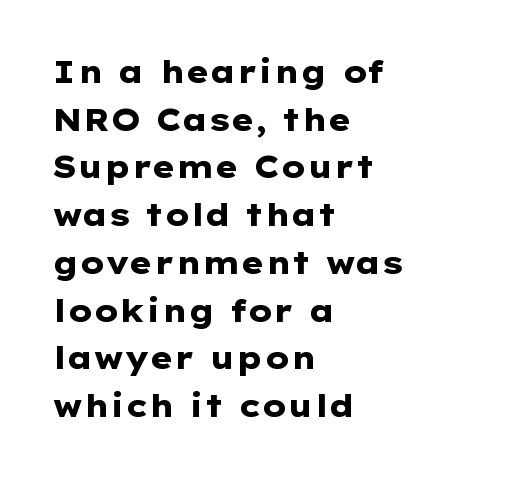
A typesetter would call this zero additional tracking. Nothing sits at the stroke ends, so this counts as sans-serif. Designer's note — italics off, roman on. Is the type bold? Yes — the strokes are clearly thick and heavy.
